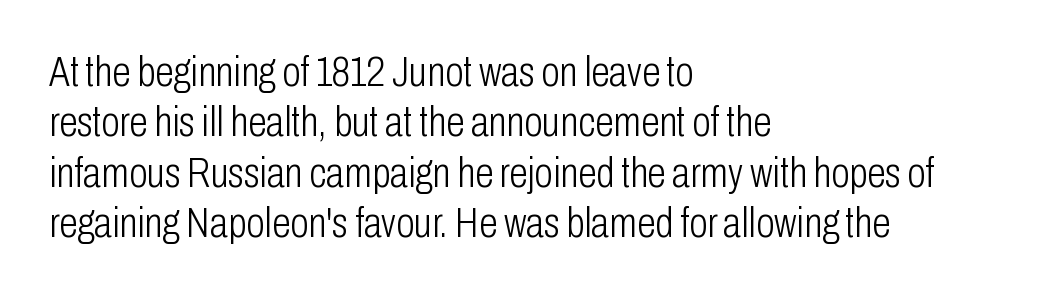
Q: Is the text bold? A: No.
Q: Is the text italic (slanted)? A: No, it is upright.
Q: Is the typeface a serif or a sans-serif typeface? A: Sans-serif.
Q: Is the text underlined? A: No.
Q: How is the paragraph aligned? A: Left-aligned.
Q: Is the spacing between letters normal or unusually wide? A: Normal.
Q: Width (condensed, normal, or wide)? A: Condensed.
Q: Stroke contrast? A: Low.
Q: x-height? A: Medium.
Q: Monospaced? A: No.
